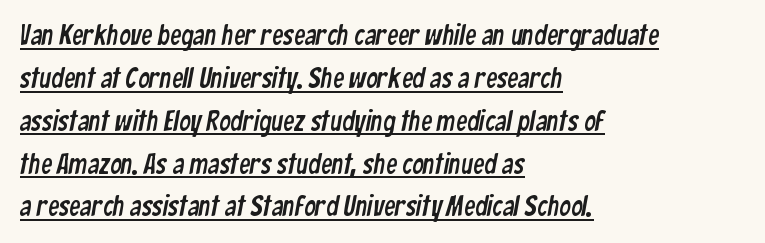
Line beginnings align vertically; line endings do not. Vertically, the passage feels balanced, rows spaced as you'd expect. You could not count columns in this text — the font is proportionally spaced. Does a line run under the words? Yes, clearly. In terms of letterform style, serifs are entirely absent.
